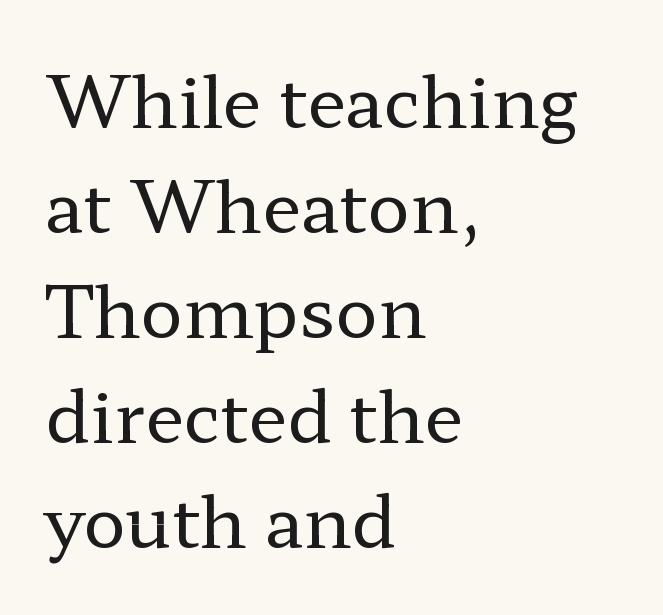
The image shows 71 px regular-weight, wide serif type, upright; set left-aligned, normal line spacing (1.48x), normal letter spacing, not underlined; low stroke contrast and a medium x-height.
